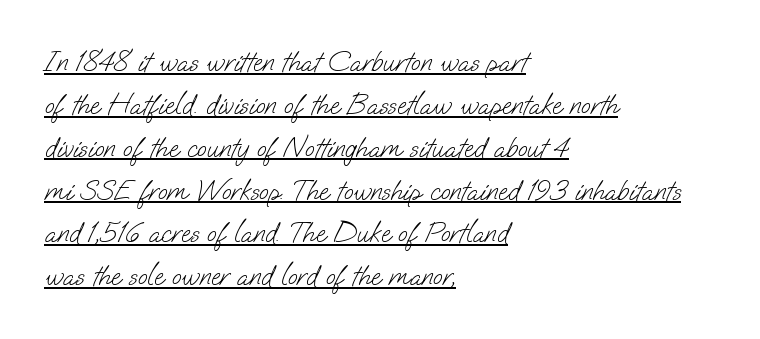
Q: Is the text bold? A: No.
Q: Is the typeface a serif or a sans-serif typeface? A: Sans-serif.
Q: Is the text underlined? A: Yes.
Q: How is the paragraph aligned? A: Left-aligned.
Q: Is the spacing between letters normal or unusually wide? A: Normal.
Q: Is the spacing between lines tight, normal or loose? A: Normal.
Q: Width (condensed, normal, or wide)? A: Normal.
Q: Stroke contrast? A: Low.
Q: x-height? A: Small.
Q: Monospaced? A: No.
